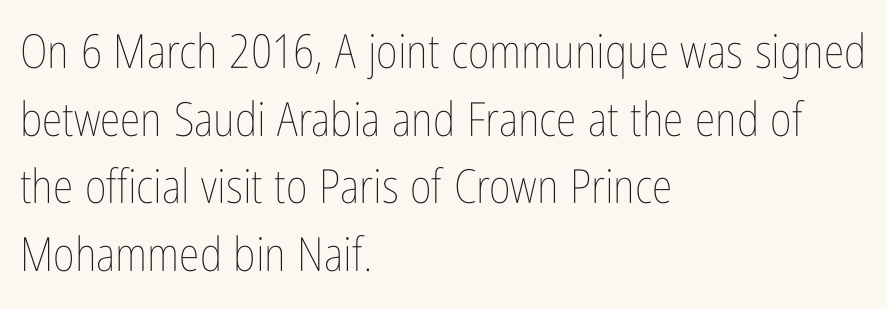
Q: Is the text bold? A: No.
Q: Is the text italic (slanted)? A: No, it is upright.
Q: Is the text underlined? A: No.
Q: How is the paragraph aligned? A: Left-aligned.
Q: Is the spacing between letters normal or unusually wide? A: Normal.
Q: Is the spacing between lines tight, normal or loose? A: Normal.
Q: Width (condensed, normal, or wide)? A: Condensed.
Q: Stroke contrast? A: Low.
Q: x-height? A: Medium.
Q: Monospaced? A: No.
